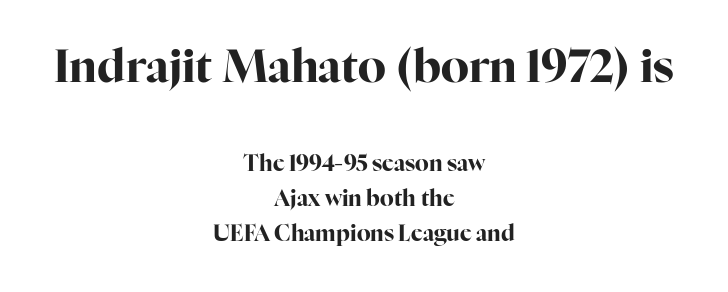
The earlier block is typeset at a bigger size than the later block. A serif font was chosen for this passage. The typesetting leans heavy: a genuine bold. Baseline-to-baseline distance is the conventional proportion of letter height. Is the block centered? Yes — each line is placed symmetrically about the middle.
